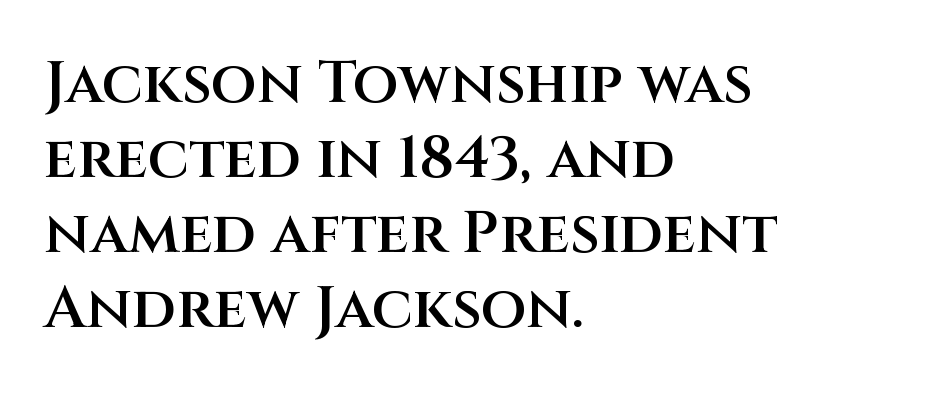
{"serif": "no", "italic": "no", "bold": "semi", "weight": "semibold", "width": "normal", "stroke_contrast": "medium", "x_height": "large", "monospaced": "no", "underline": "no", "align": "left", "line_spacing": "normal", "line_spacing_ratio": 1.27, "letter_spacing": "normal", "letter_spacing_em": 0.0, "glyph_px": 59}
